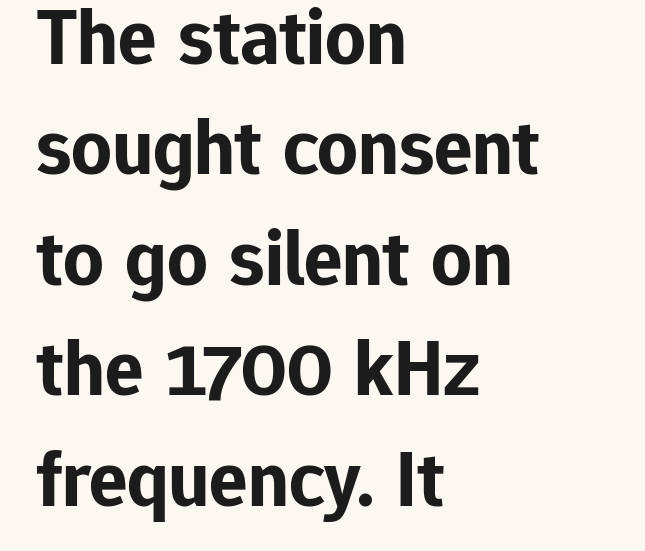
Q: Is the text bold? A: Yes.
Q: Is the text italic (slanted)? A: No, it is upright.
Q: Is the typeface a serif or a sans-serif typeface? A: Sans-serif.
Q: Is the text underlined? A: No.
Q: How is the paragraph aligned? A: Left-aligned.
Q: Is the spacing between letters normal or unusually wide? A: Normal.
Q: Is the spacing between lines tight, normal or loose? A: Normal.
Q: Width (condensed, normal, or wide)? A: Normal.
Q: Stroke contrast? A: Low.
Q: x-height? A: Medium.
Q: Monospaced? A: No.
